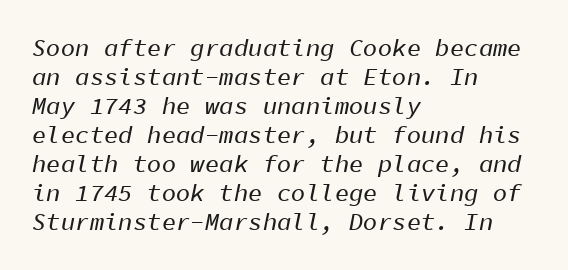
{"italic": "yes", "lean": "right", "slant_degrees": 11, "underline": "no", "align": "left", "line_spacing_ratio": 1.21, "letter_spacing": "normal", "letter_spacing_em": 0.0, "glyph_px": 24}
